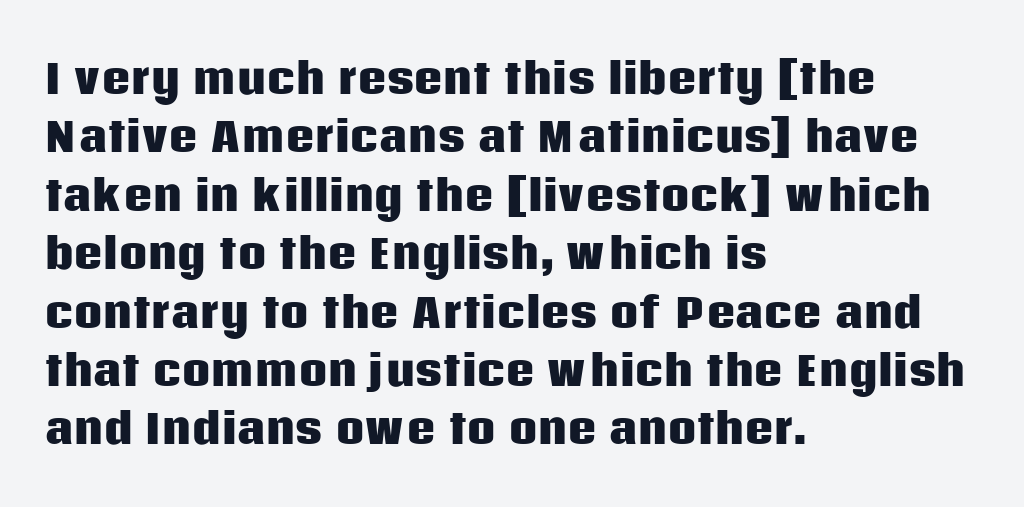
The image shows 40 px heavy sans-serif type, upright; set left-aligned, normal line spacing (1.46x), normal letter spacing, not underlined; low stroke contrast and a large x-height.
